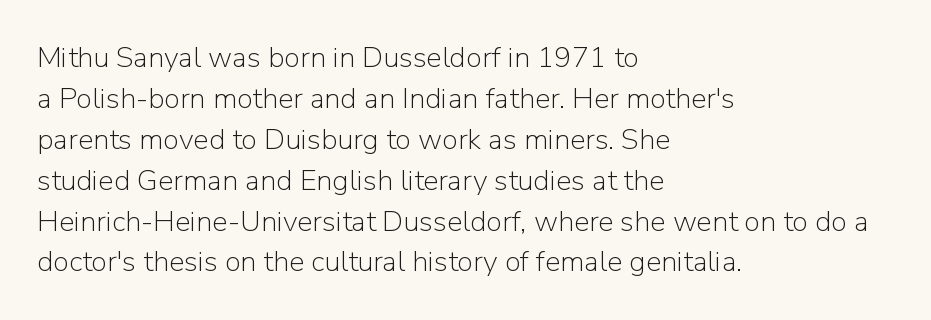
The image shows 29 px light sans-serif type, upright; set left-aligned, normal line spacing (1.41x), normal letter spacing, not underlined; low stroke contrast and a medium x-height.
